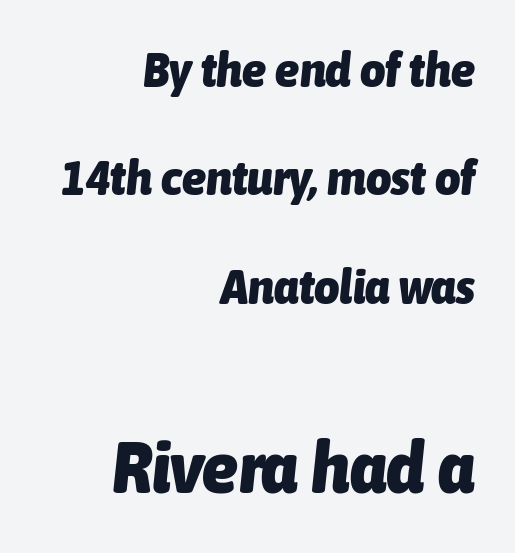
Is the type slanted? Yes — the strokes lean at a clear angle. Any mark beneath the type? The region is blank. Typographic density is high because the face is bold. This sample uses plain, unmodified letter spacing. Layout note: lines flush right. Each letter keeps its own natural width here, so spacing adapts to shape.
